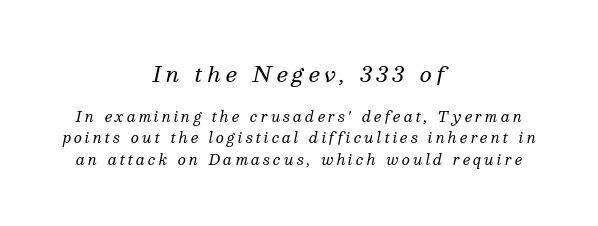
Q: Is the text bold? A: No.
Q: Is the text italic (slanted)? A: Yes, it leans right by about 13 degrees.
Q: Is the text underlined? A: No.
Q: How is the paragraph aligned? A: Centered.
Q: Is the spacing between letters normal or unusually wide? A: Unusually wide.
Q: Is the spacing between lines tight, normal or loose? A: Normal.
Q: Which block of text is set in a larger size, the first (top) or the second (bottom)? A: The first (top) one.
